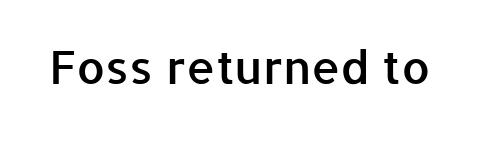
{"serif": "no", "italic": "no", "bold": "semi", "weight": "semibold", "width": "normal", "stroke_contrast": "low", "x_height": "medium", "monospaced": "no", "underline": "no", "letter_spacing": "normal", "letter_spacing_em": 0.0, "glyph_px": 46}
